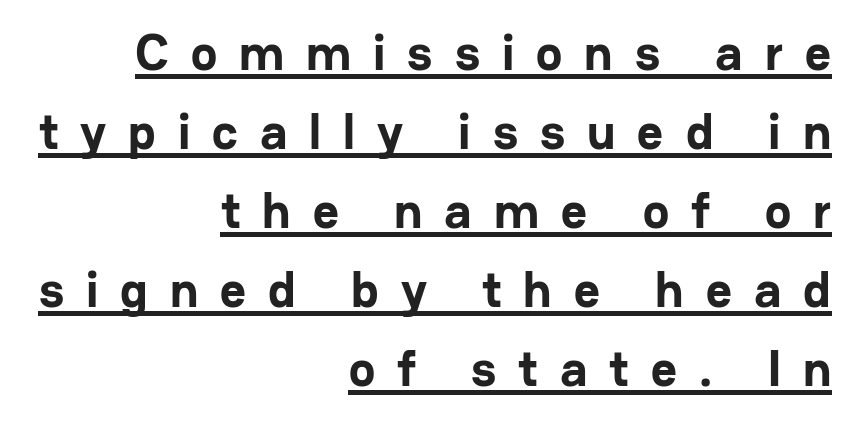
The image shows 50 px bold sans-serif type, upright; set right-aligned, normal line spacing (1.58x), unusually wide letter spacing (+0.44 em), underlined; low stroke contrast and a medium x-height.
